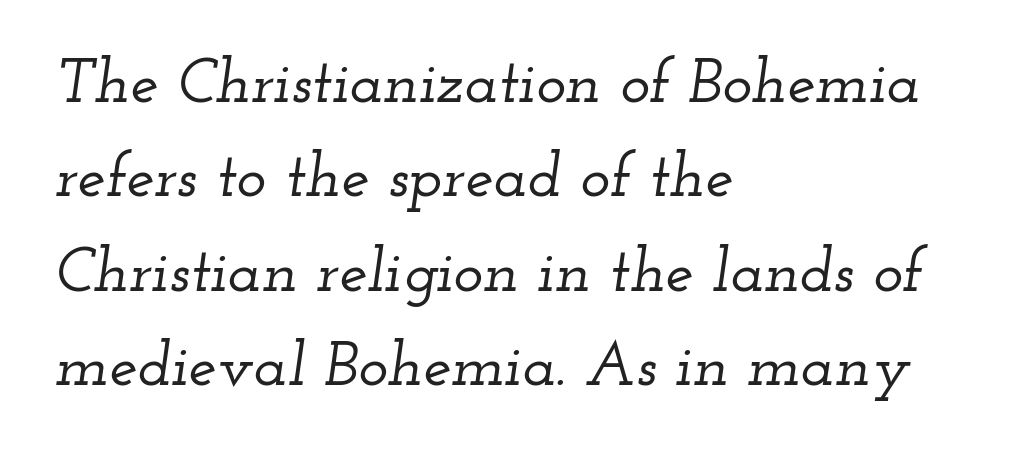
{"serif": "yes", "italic": "yes", "lean": "right", "slant_degrees": 12, "width": "wide", "stroke_contrast": "low", "x_height": "small", "monospaced": "no", "underline": "no", "align": "left", "line_spacing": "normal", "line_spacing_ratio": 1.5, "letter_spacing": "normal", "letter_spacing_em": 0.0, "glyph_px": 63}
